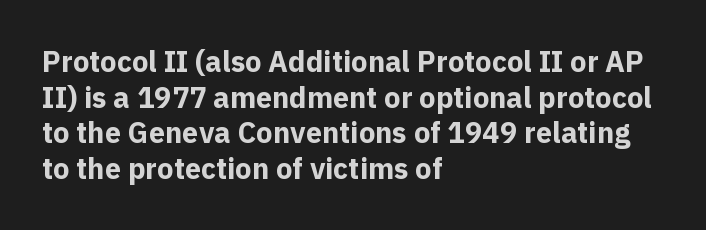
What weight is shown? A full bold with thick strokes. How are the letters spaced? Ordinarily, with no added tracking. Character widths vary here, with narrow letters taking less room than wide ones. The setting favours the left margin, as ordinary paragraphs usually do. Descenders hang freely into open space. Does the lettering tilt? It doesn't — this is upright.
